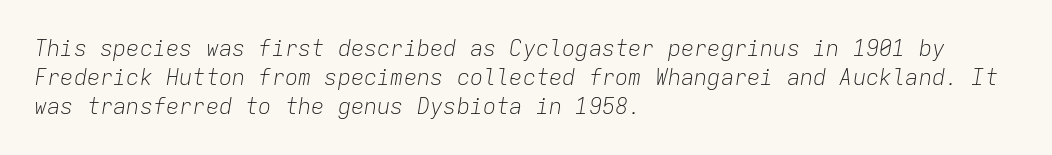
Q: Is the text bold? A: No.
Q: Is the text italic (slanted)? A: Yes, it leans right by about 9 degrees.
Q: Is the text underlined? A: No.
Q: How is the paragraph aligned? A: Left-aligned.
Q: Is the spacing between letters normal or unusually wide? A: Normal.
Q: Is the spacing between lines tight, normal or loose? A: Normal.
